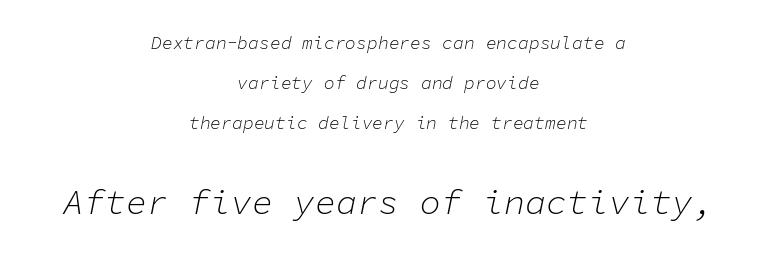
The image shows 35 px light type, italic (leaning right), monospaced; set centered, loose line spacing (2.23x), normal letter spacing, not underlined; the second (bottom) block is 1.94x larger; low stroke contrast and a medium x-height.
